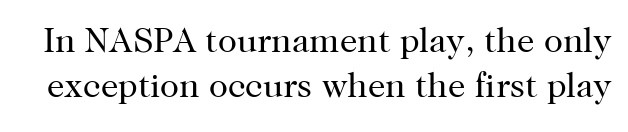
{"serif": "yes", "italic": "no", "bold": "no", "weight": "regular", "width": "normal", "stroke_contrast": "high", "x_height": "medium", "monospaced": "no", "underline": "no", "line_spacing": "normal", "line_spacing_ratio": 1.29, "letter_spacing": "normal", "letter_spacing_em": 0.0, "glyph_px": 35}
